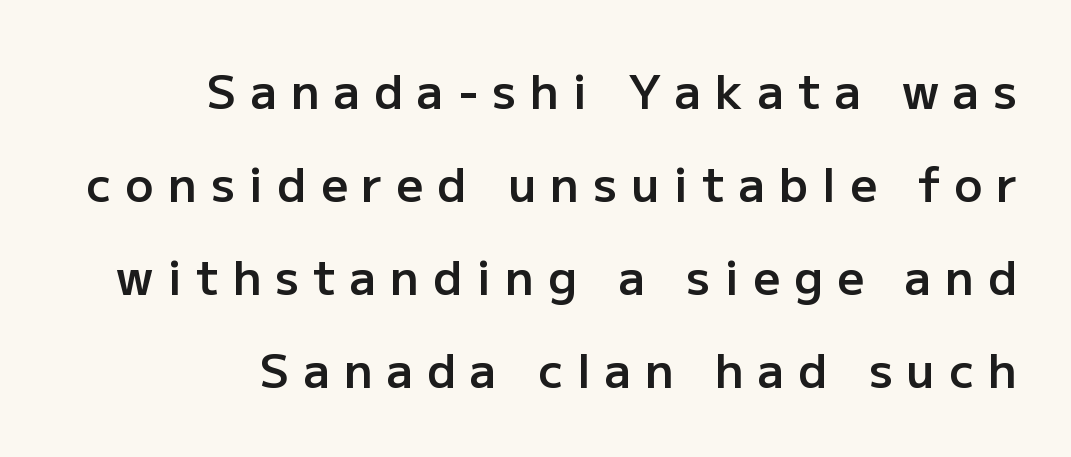
{"serif": "no", "italic": "no", "bold": "semi", "weight": "semibold", "width": "normal", "stroke_contrast": "low", "x_height": "medium", "monospaced": "no", "underline": "no", "align": "right", "line_spacing": "loose", "line_spacing_ratio": 1.98, "letter_spacing": "wide", "letter_spacing_em": 0.3, "glyph_px": 47}
